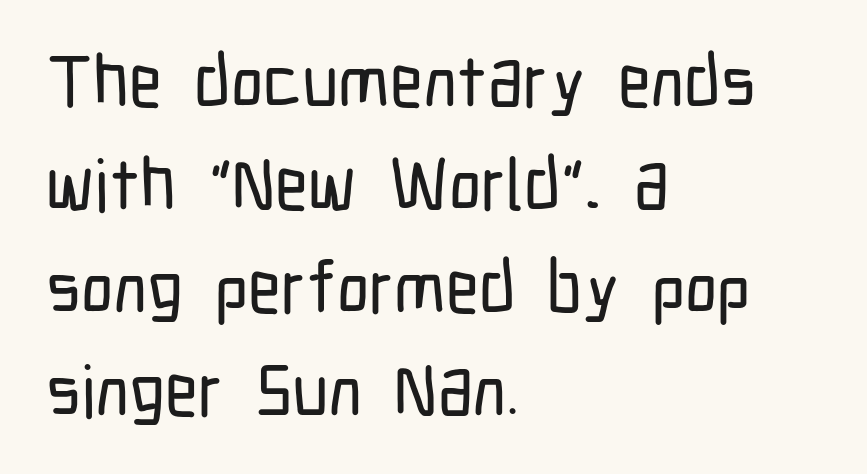
The image shows 72 px condensed sans-serif type, upright; set left-aligned, normal line spacing (1.43x), normal letter spacing, not underlined; low stroke contrast and a medium x-height.
